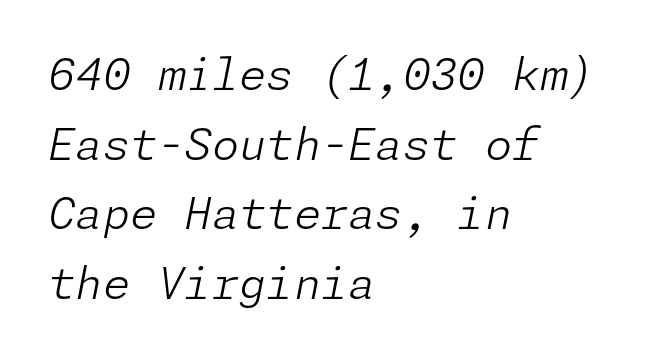
Q: Is the text bold? A: No.
Q: Is the text italic (slanted)? A: Yes, it leans right by about 11 degrees.
Q: Is the text underlined? A: No.
Q: How is the paragraph aligned? A: Left-aligned.
Q: Is the spacing between letters normal or unusually wide? A: Normal.
Q: Is the spacing between lines tight, normal or loose? A: Normal.
Q: Width (condensed, normal, or wide)? A: Normal.
Q: Stroke contrast? A: Low.
Q: x-height? A: Medium.
